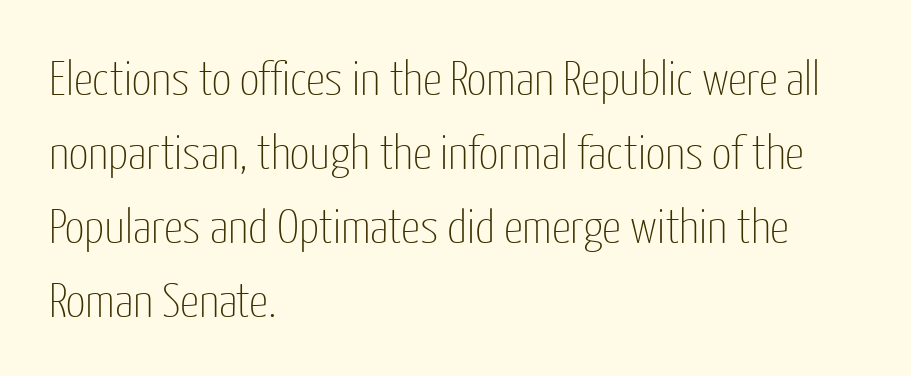
{"serif": "no", "italic": "no", "bold": "no", "weight": "thin", "width": "condensed", "stroke_contrast": "low", "x_height": "medium", "monospaced": "no", "underline": "no", "align": "left", "line_spacing": "normal", "line_spacing_ratio": 1.54, "letter_spacing": "normal", "letter_spacing_em": 0.0, "glyph_px": 48}
